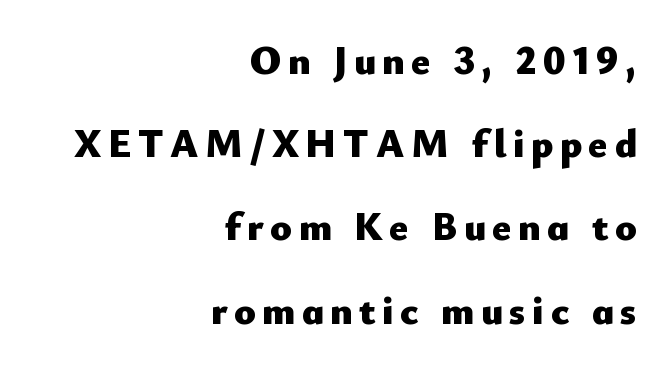
{"serif": "no", "italic": "no", "bold": "yes", "weight": "heavy", "width": "normal", "stroke_contrast": "low", "x_height": "small", "monospaced": "no", "underline": "no", "align": "right", "line_spacing": "loose", "line_spacing_ratio": 2.08, "glyph_px": 40}
